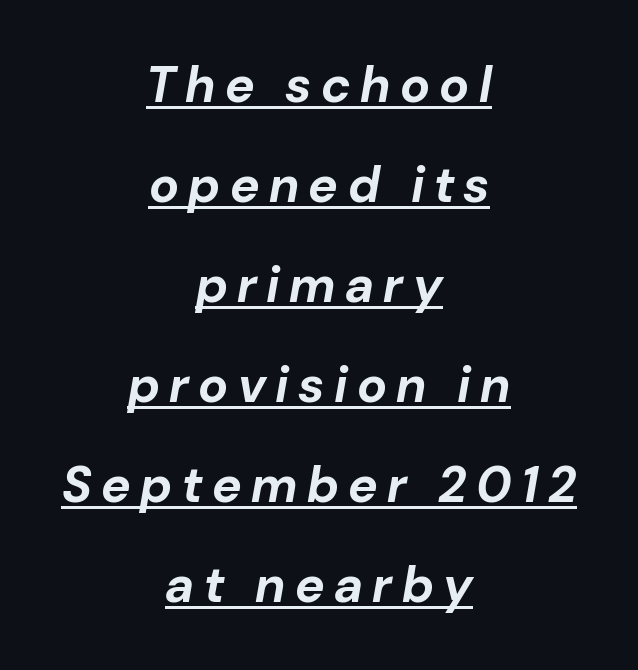
Q: Is the text bold? A: Yes.
Q: Is the text italic (slanted)? A: Yes, it leans right by about 10 degrees.
Q: Is the text underlined? A: Yes.
Q: How is the paragraph aligned? A: Centered.
Q: Is the spacing between lines tight, normal or loose? A: Loose.
Q: Width (condensed, normal, or wide)? A: Normal.
Q: Stroke contrast? A: Low.
Q: x-height? A: Medium.
Q: Monospaced? A: No.
